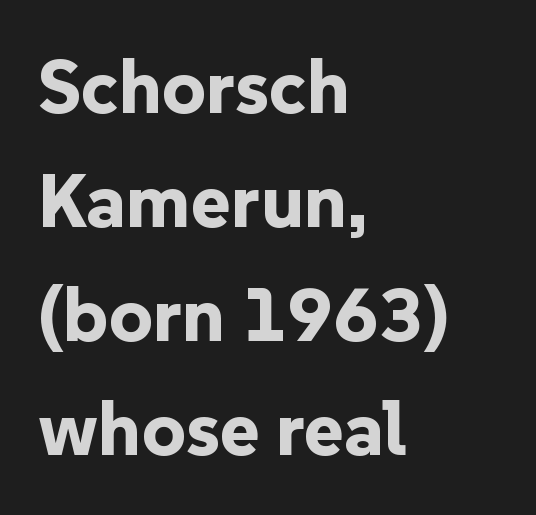
{"serif": "no", "italic": "no", "bold": "yes", "weight": "bold", "width": "normal", "stroke_contrast": "low", "x_height": "medium", "monospaced": "no", "underline": "no", "align": "left", "line_spacing": "normal", "line_spacing_ratio": 1.5, "letter_spacing": "normal", "letter_spacing_em": 0.0, "glyph_px": 76}
